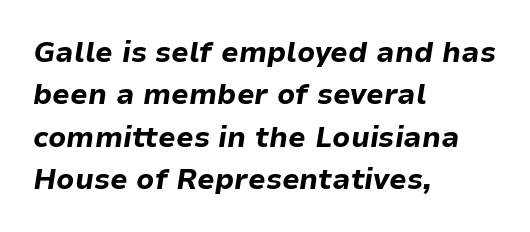
Characters are canted at an angle relative to the baseline's perpendicular. Varying glyph widths throughout — classic text-font behaviour. One glance says typical: line gaps are just what's usual. The text block is weighted toward the left margin, trailing off unevenly rightward.
